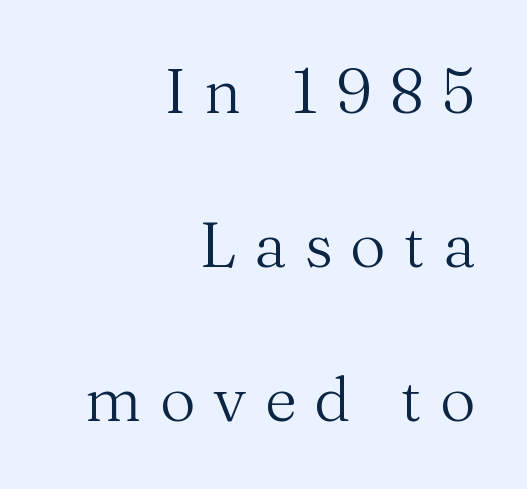
The image shows 62 px regular-weight serif type, upright; set right-aligned, loose line spacing (2.48x), unusually wide letter spacing (+0.29 em), not underlined; medium stroke contrast and a medium x-height.
